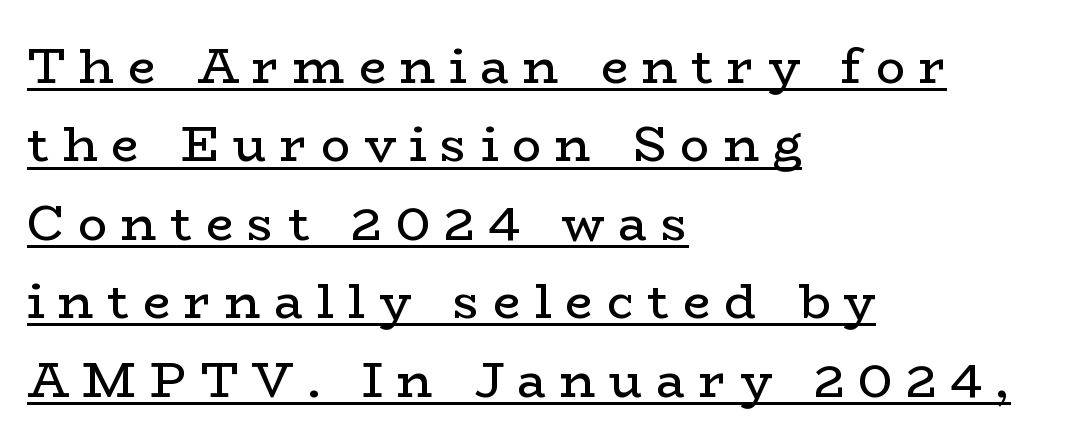
{"serif": "yes", "italic": "no", "bold": "no", "weight": "regular", "width": "wide", "stroke_contrast": "low", "x_height": "medium", "monospaced": "no", "underline": "yes", "align": "left", "line_spacing": "normal", "line_spacing_ratio": 1.6, "letter_spacing": "wide", "letter_spacing_em": 0.28, "glyph_px": 49}
